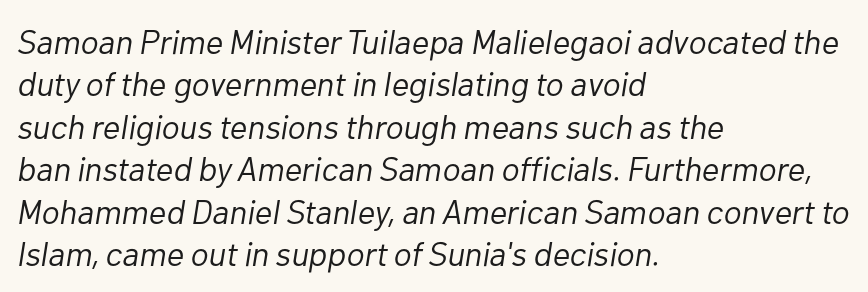
{"italic": "yes", "lean": "right", "slant_degrees": 10, "bold": "no", "weight": "light", "width": "normal", "stroke_contrast": "low", "x_height": "medium", "monospaced": "no", "underline": "no", "align": "left", "line_spacing": "normal", "line_spacing_ratio": 1.25, "letter_spacing": "normal", "letter_spacing_em": 0.0, "glyph_px": 34}
